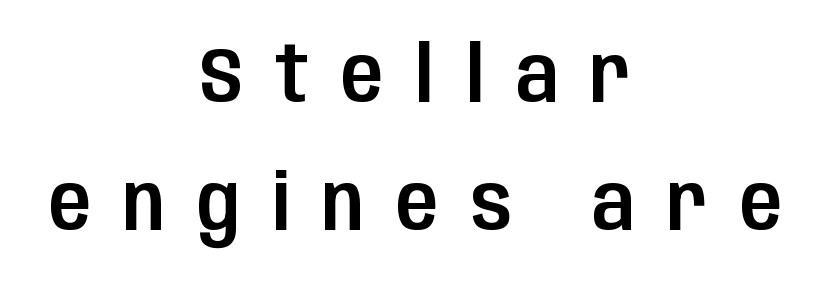
Is this a fixed-width face? No — the glyphs have proportional, varying widths. Letters rest on an invisible, unmarked baseline. The paragraph has two soft edges and a firm central axis. How would I describe the line gaps? Plain and ordinary. Does extra space separate the letters? Yes, quite a lot of it. Nope, not italic — everything's standing straight.
